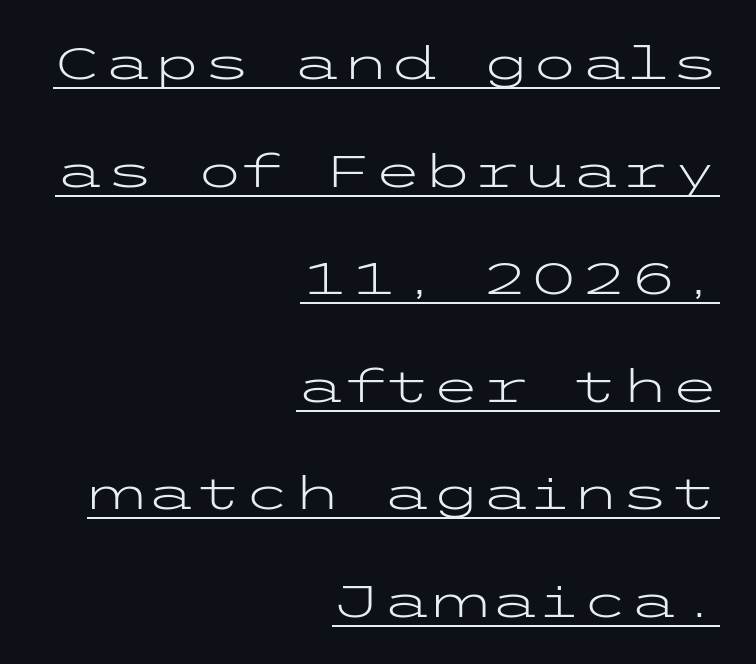
Q: Is the text bold? A: No.
Q: Is the text italic (slanted)? A: No, it is upright.
Q: Is the typeface a serif or a sans-serif typeface? A: Sans-serif.
Q: Is the text underlined? A: Yes.
Q: How is the paragraph aligned? A: Right-aligned.
Q: Is the spacing between letters normal or unusually wide? A: Normal.
Q: Is the spacing between lines tight, normal or loose? A: Loose.
Q: Width (condensed, normal, or wide)? A: Wide.
Q: Stroke contrast? A: Low.
Q: x-height? A: Medium.
